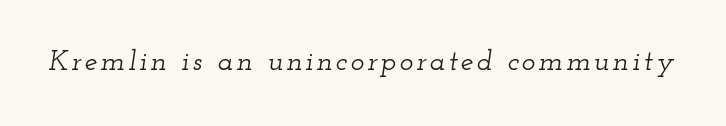
These lines are composed in type with serifs. Do the characters align in a grid? No, the font is proportional. This rendering features lettering with no underline. Is the type slanted? Yes — the strokes lean at a clear angle.
